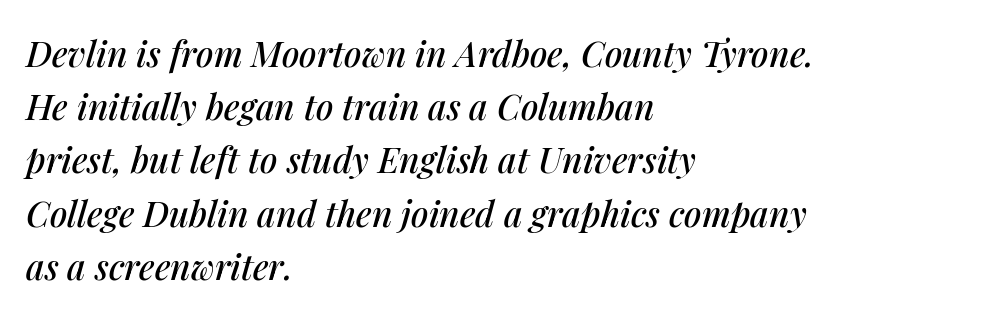
The image shows 35 px text type, italic (leaning right); set left-aligned, normal line spacing (1.52x), normal letter spacing, not underlined; medium stroke contrast and a medium x-height.
